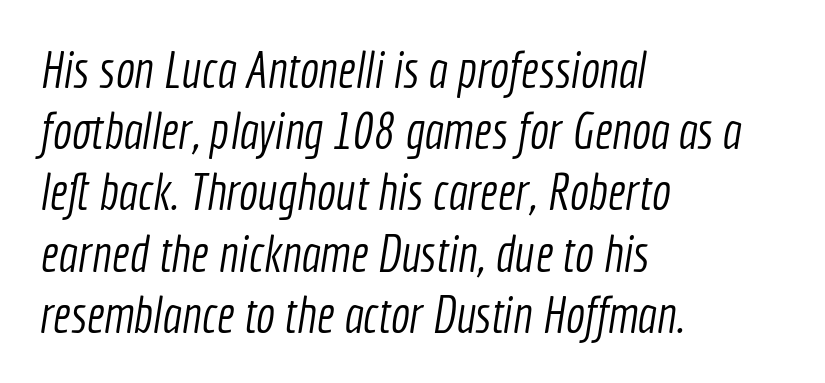
Nothing unusual about the tracking: characters are spaced as the font intends. Each row of text sits above clean, open space. The weight tops out at a normal text grade. A typesetter would call this proportional, since set widths differ per character.
